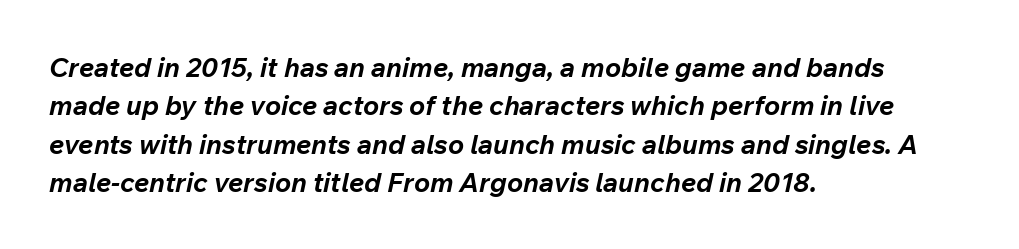
Q: Is the text bold? A: Yes.
Q: Is the text italic (slanted)? A: Yes, it leans right by about 12 degrees.
Q: Is the text underlined? A: No.
Q: How is the paragraph aligned? A: Left-aligned.
Q: Is the spacing between letters normal or unusually wide? A: Normal.
Q: Is the spacing between lines tight, normal or loose? A: Normal.
